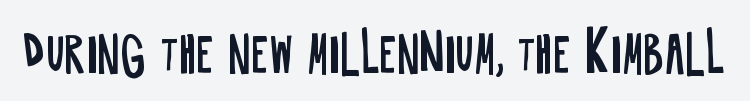
Here the designer chose a conventional face with non-uniform glyph widths. There is no visible air inserted between adjacent glyphs. The space beneath each line is pristine and unruled. Serif or sans? Sans — the stroke terminals are bare. When letters stand straight like this, we call the style roman or upright.
